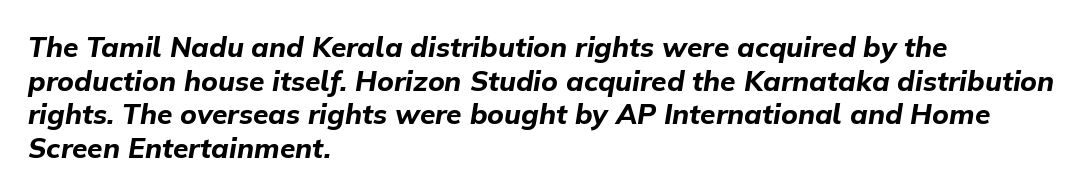
The image shows 28 px bold type, italic (leaning right); set left-aligned, line spacing 1.2x, normal letter spacing, not underlined; low stroke contrast and a medium x-height.
